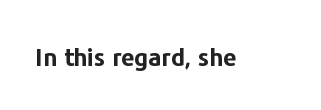
The image shows 24 px bold type, upright; set normal letter spacing, not underlined.
